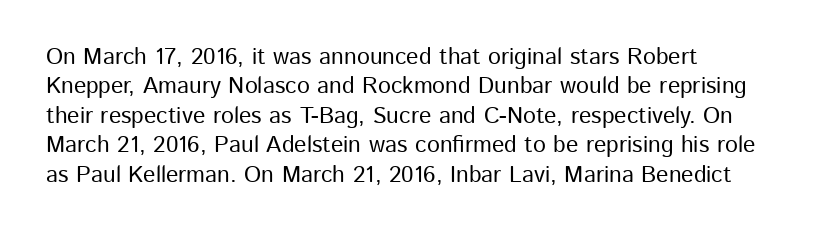
Q: Is the text italic (slanted)? A: No, it is upright.
Q: Is the text underlined? A: No.
Q: How is the paragraph aligned? A: Left-aligned.
Q: Is the spacing between letters normal or unusually wide? A: Normal.
Q: Is the spacing between lines tight, normal or loose? A: Normal.
